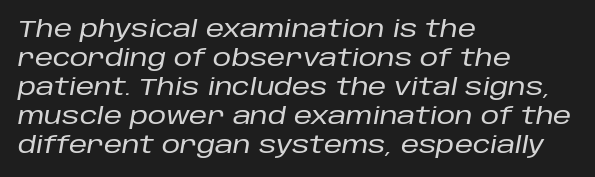
Q: Is the text italic (slanted)? A: Yes, it leans right by about 10 degrees.
Q: Is the text underlined? A: No.
Q: How is the paragraph aligned? A: Left-aligned.
Q: Is the spacing between letters normal or unusually wide? A: Normal.
Q: Is the spacing between lines tight, normal or loose? A: Normal.
